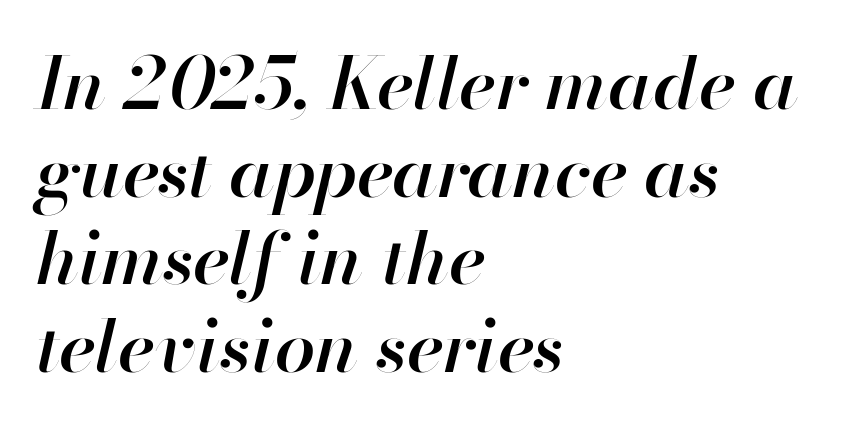
These lines are rendered in a variable-pitch font. Strokes here are thickened, but only to semibold level. Each line starts at the same left margin while the right side varies. There's an unmistakable incline to the writing here. Descenders are the only things crossing below the line. Is the letter spacing exaggerated? No — it looks like the ordinary default.
